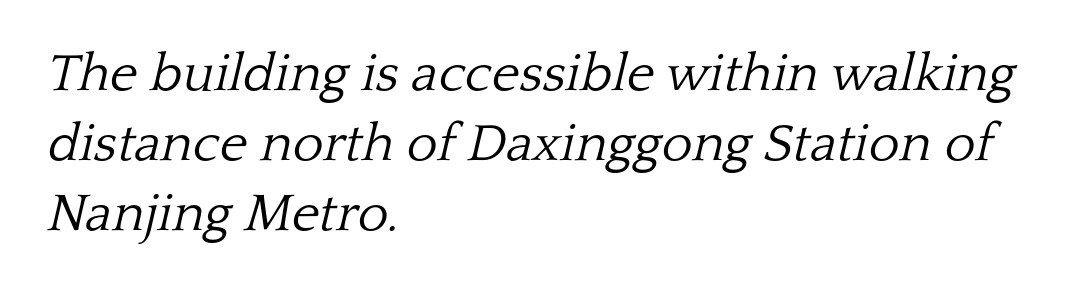
To sum up the face: it has serifs. The line-height multiplier appears to be the usual default. Letters have the restrained weight of plain body copy at most. The space beneath each line is pristine and unruled.
